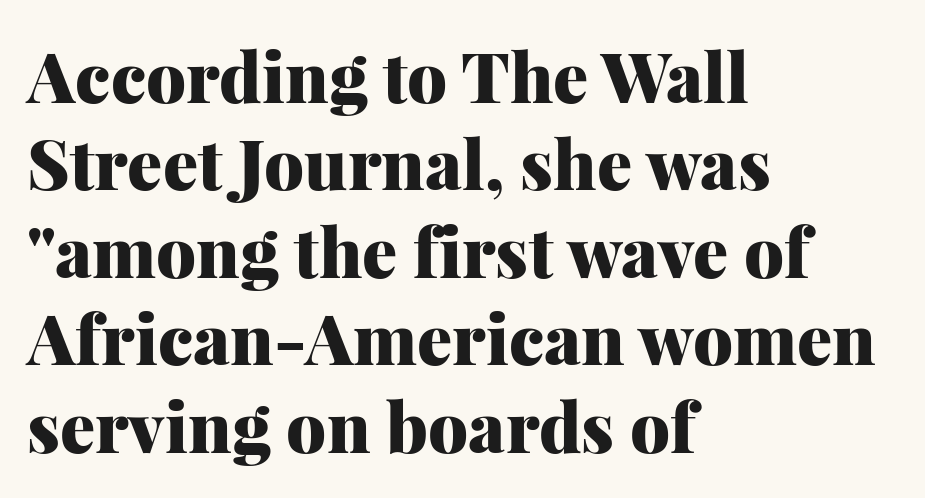
The image shows 70 px heavy serif type, upright; set left-aligned, normal line spacing (1.25x), normal letter spacing, not underlined; medium stroke contrast and a medium x-height.
